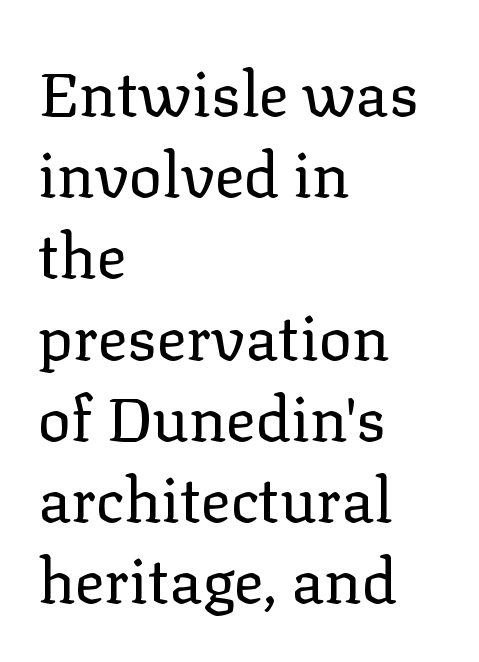
Q: Is the text bold? A: No.
Q: Is the text italic (slanted)? A: No, it is upright.
Q: Is the typeface a serif or a sans-serif typeface? A: Serif.
Q: Is the text underlined? A: No.
Q: How is the paragraph aligned? A: Left-aligned.
Q: Is the spacing between letters normal or unusually wide? A: Normal.
Q: Is the spacing between lines tight, normal or loose? A: Normal.
Q: Width (condensed, normal, or wide)? A: Normal.
Q: Stroke contrast? A: Low.
Q: x-height? A: Medium.
Q: Monospaced? A: No.
